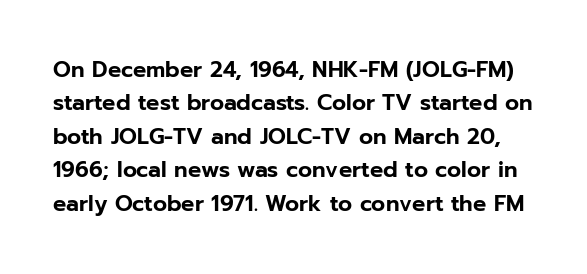
{"italic": "no", "underline": "no", "line_spacing": "normal", "line_spacing_ratio": 1.52, "letter_spacing": "normal", "letter_spacing_em": 0.0, "glyph_px": 22}
